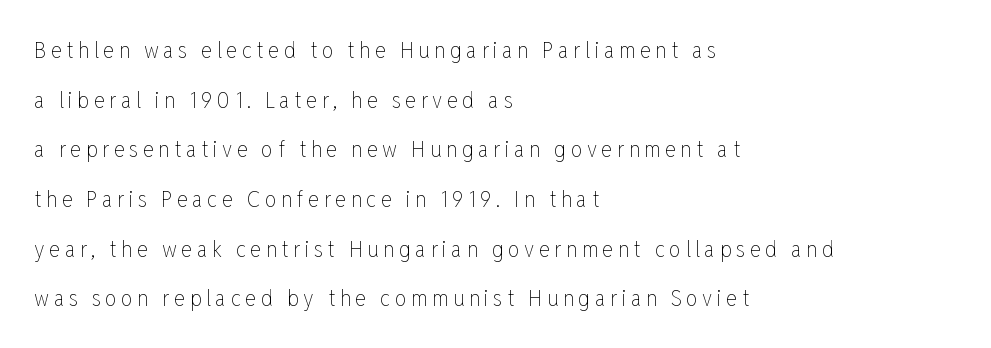
{"italic": "no", "bold": "no", "underline": "no", "align": "left", "line_spacing": "loose", "line_spacing_ratio": 2.16, "letter_spacing": "wide", "letter_spacing_em": 0.2, "glyph_px": 23}
